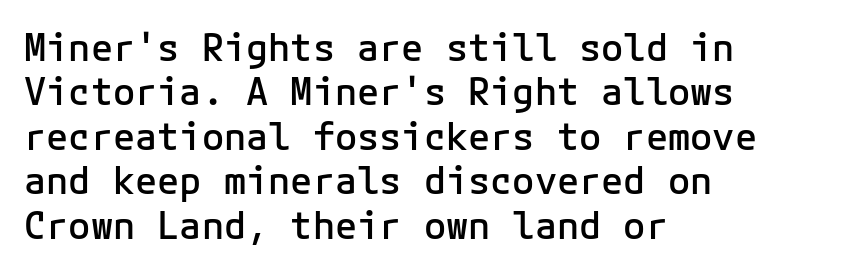
Q: Is the text bold? A: Semi-bold.
Q: Is the text italic (slanted)? A: No, it is upright.
Q: Is the typeface a serif or a sans-serif typeface? A: Sans-serif.
Q: Is the text underlined? A: No.
Q: How is the paragraph aligned? A: Left-aligned.
Q: Is the spacing between letters normal or unusually wide? A: Normal.
Q: Width (condensed, normal, or wide)? A: Normal.
Q: Stroke contrast? A: Low.
Q: x-height? A: Medium.
